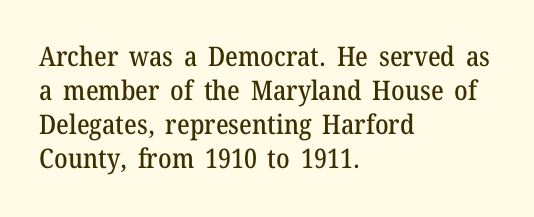
Q: Is the text italic (slanted)? A: No, it is upright.
Q: Is the text underlined? A: No.
Q: How is the paragraph aligned? A: Left-aligned.
Q: Is the spacing between letters normal or unusually wide? A: Normal.
Q: Is the spacing between lines tight, normal or loose? A: Normal.
